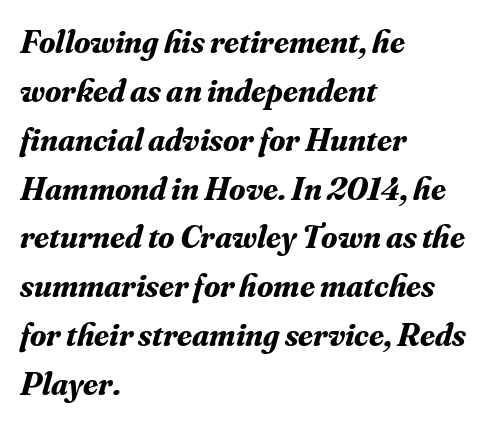
There's an unmistakable incline to the writing here. Caption: multi-line text, flush left, ragged right. Proportional: the letters do not fall into vertical columns. The designer went with a serif here, giving each stem small feet. Thick stems and heavy bowls — unmistakably bold.
